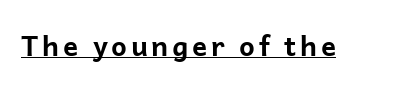
These lines carry a lot of weight — the face is fully bold. Note the varied advance widths — an 'i' is clearly narrower than an 'm'. The font's upright variant was chosen for this text. This rendering employs a face without finishing strokes, i.e., a sans-serif.
